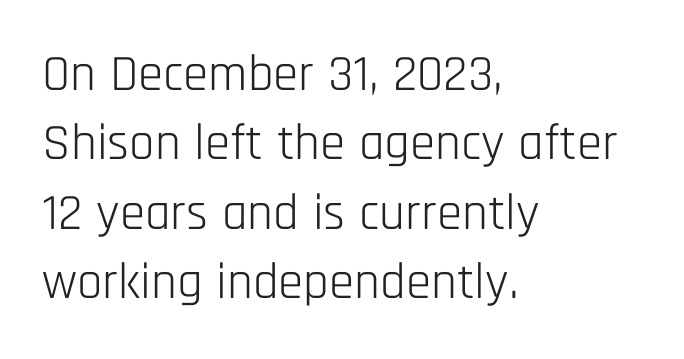
{"serif": "no", "italic": "no", "bold": "no", "weight": "light", "width": "condensed", "stroke_contrast": "low", "x_height": "large", "monospaced": "no", "underline": "no", "align": "left", "line_spacing": "normal", "line_spacing_ratio": 1.36, "letter_spacing": "normal", "letter_spacing_em": 0.0, "glyph_px": 51}
